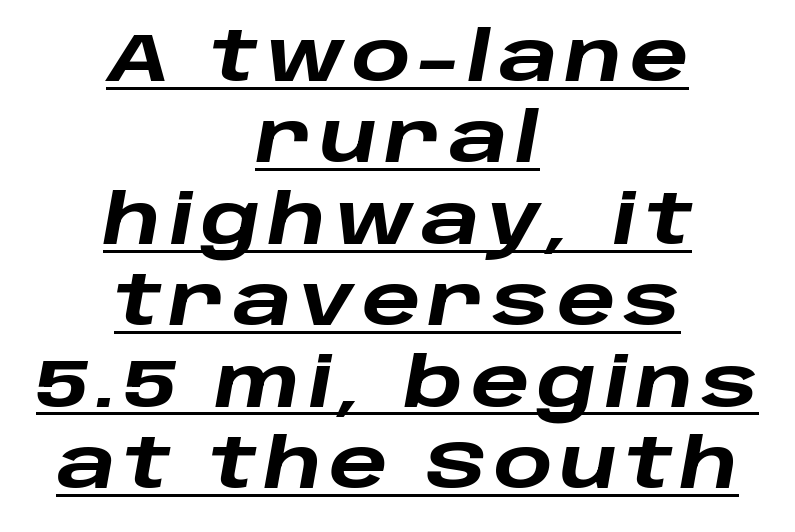
The image shows 69 px heavy, wide type, italic (leaning right); set centered, line spacing 1.18x, underlined; low stroke contrast and a large x-height.
